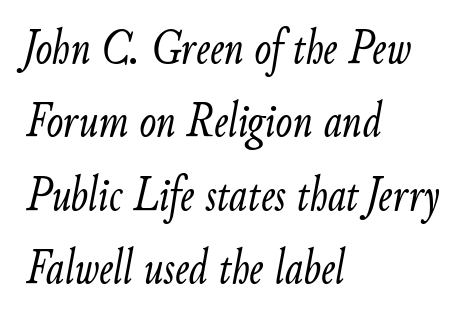
Q: Is the text bold? A: No.
Q: Is the text italic (slanted)? A: Yes, it leans right by about 9 degrees.
Q: Is the text underlined? A: No.
Q: How is the paragraph aligned? A: Left-aligned.
Q: Is the spacing between letters normal or unusually wide? A: Normal.
Q: Is the spacing between lines tight, normal or loose? A: Normal.
Q: Width (condensed, normal, or wide)? A: Condensed.
Q: Stroke contrast? A: Low.
Q: x-height? A: Small.
Q: Monospaced? A: No.
